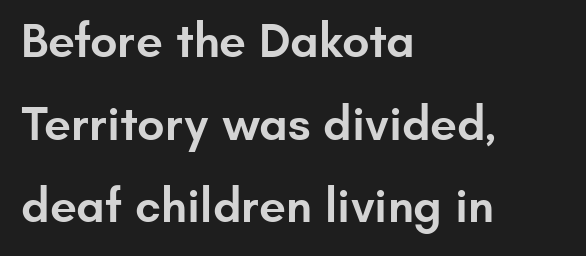
No feet cap the strokes, marking this as sans-serif type. The specimen omits any rule beneath the text block's lines. Do the characters align in a grid? No, the font is proportional. Do the letters lean? They stand straight. Left-aligned paragraph, ragged on the right.
